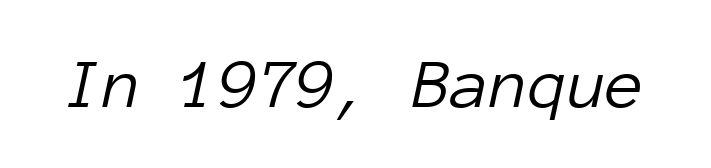
The specimen omits any rule beneath the text block's lines. Weight: regular or lighter. The letters march in equal steps, a hallmark of fixed-pitch type. Slant detected: the letters are inclined. Letter spacing: default.
